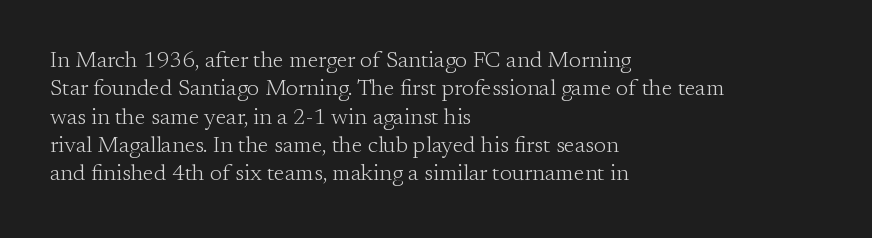
{"italic": "no", "bold": "no", "underline": "no", "align": "left", "line_spacing_ratio": 1.23, "letter_spacing": "normal", "letter_spacing_em": 0.0, "glyph_px": 23}
